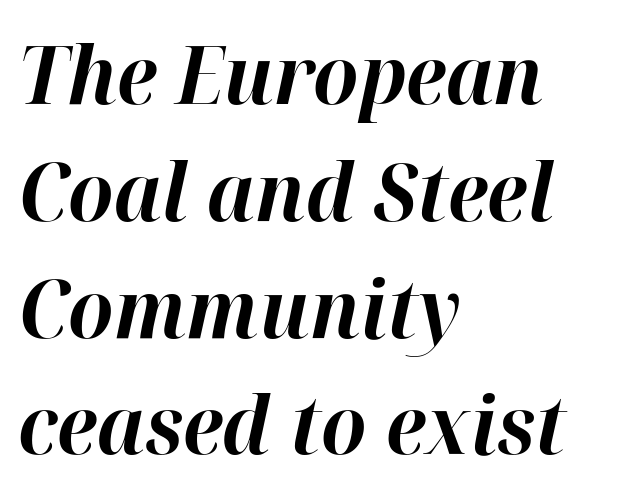
The image shows 80 px bold type, italic (leaning right); set left-aligned, normal line spacing (1.46x), normal letter spacing, not underlined; high stroke contrast and a medium x-height.
